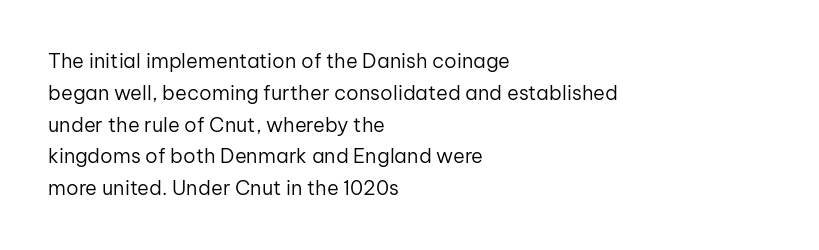
{"italic": "no", "bold": "no", "underline": "no", "align": "left", "line_spacing": "normal", "line_spacing_ratio": 1.59, "letter_spacing": "normal", "letter_spacing_em": 0.0, "glyph_px": 20}
